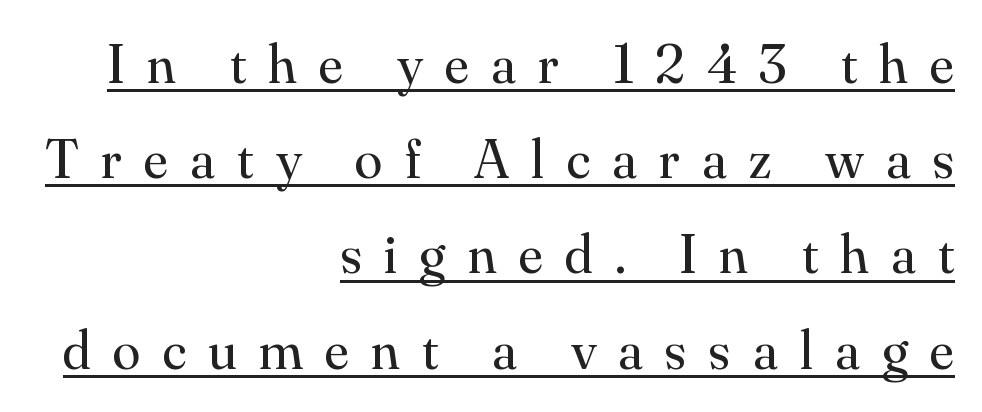
Casual observation: everything's shoved over to the right. Honestly, the letter spacing is so wide it's the main thing you notice. Horizontal bands of white between lines are of average thickness. This is the regular roman posture of the typeface. Honestly, the underline is the first thing you notice here.
